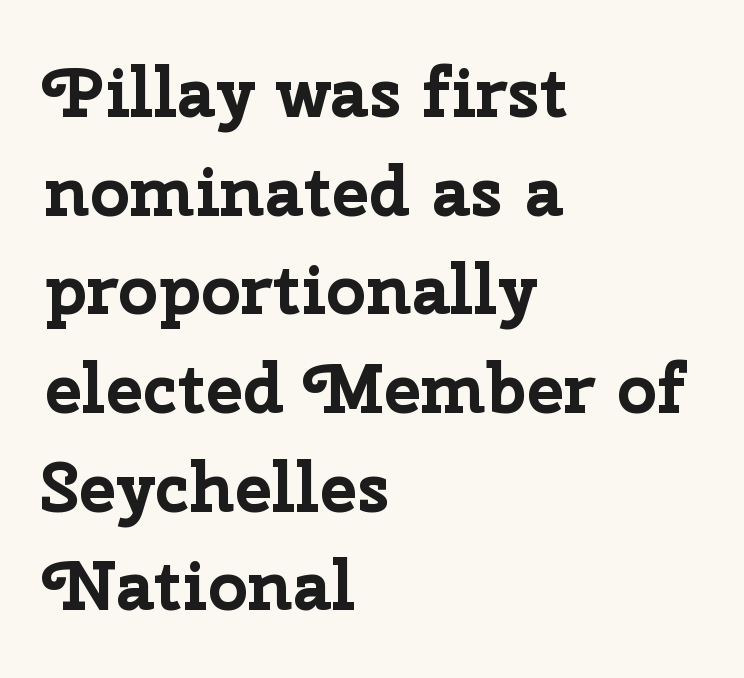
Lines of text with bare space underneath. Chunky letters — that's bold for sure. Looks like regular typesetting: each glyph gets only the width it needs. The face used here is rendered with its standard letterfit. Where is the straight margin? On the left.
